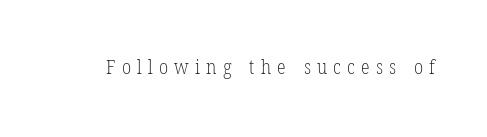
Tall strokes in this sample are plumb rather than angled. Tracking here is generous; glyphs stand well apart from one another. Weight: regular or lighter. The area under the type is left untouched.
